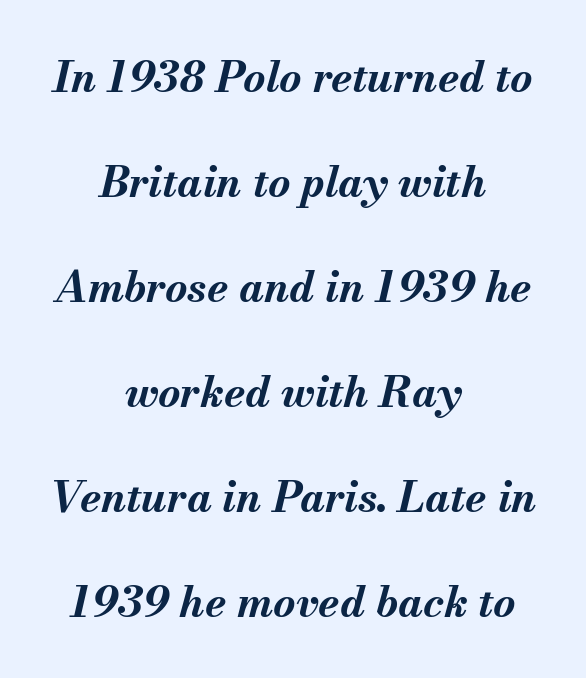
{"italic": "yes", "lean": "right", "slant_degrees": 13, "bold": "yes", "weight": "bold", "width": "normal", "stroke_contrast": "medium", "x_height": "small", "monospaced": "no", "underline": "no", "align": "center", "line_spacing": "loose", "line_spacing_ratio": 2.44, "letter_spacing": "normal", "letter_spacing_em": 0.0, "glyph_px": 43}
